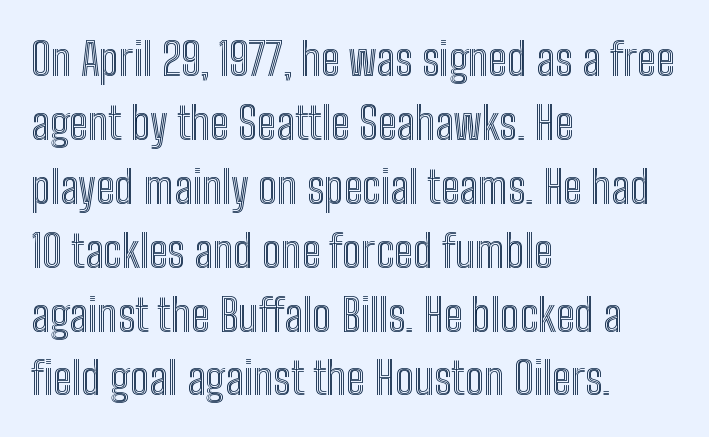
{"italic": "no", "width": "condensed", "x_height": "medium", "monospaced": "no", "underline": "no", "align": "left", "line_spacing": "normal", "line_spacing_ratio": 1.42, "letter_spacing": "normal", "letter_spacing_em": 0.0, "glyph_px": 45}
